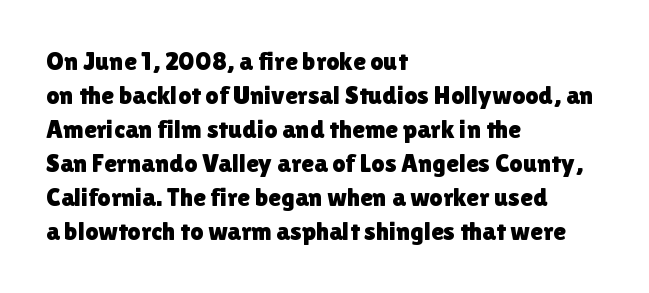
The passage is arranged the way most books set body copy — flush left. This is roman type, the default non-slanted kind. The rows are spaced the way most documents space them. The letterforms sit shoulder to shoulder at normal distance. Honestly, there is no underline to notice here at all.
